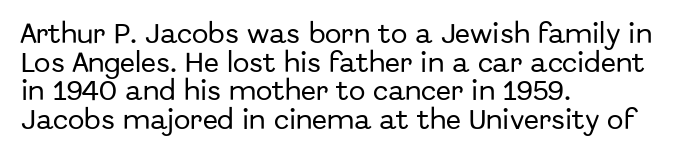
{"italic": "no", "underline": "no", "align": "left", "line_spacing": "normal", "line_spacing_ratio": 1.3, "letter_spacing": "normal", "letter_spacing_em": 0.0, "glyph_px": 22}
